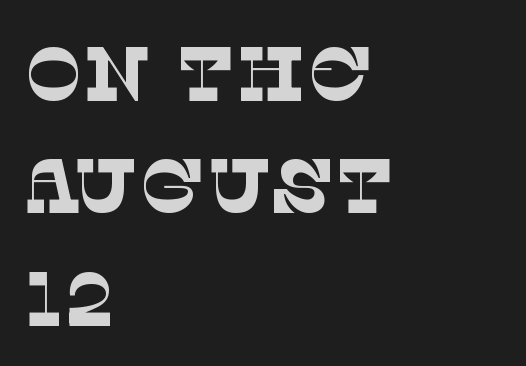
Q: Is the text bold? A: No.
Q: Is the typeface a serif or a sans-serif typeface? A: Serif.
Q: Is the text underlined? A: No.
Q: How is the paragraph aligned? A: Left-aligned.
Q: Is the spacing between letters normal or unusually wide? A: Normal.
Q: Is the spacing between lines tight, normal or loose? A: Normal.
Q: Width (condensed, normal, or wide)? A: Normal.
Q: Stroke contrast? A: Low.
Q: x-height? A: Large.
Q: Monospaced? A: No.
